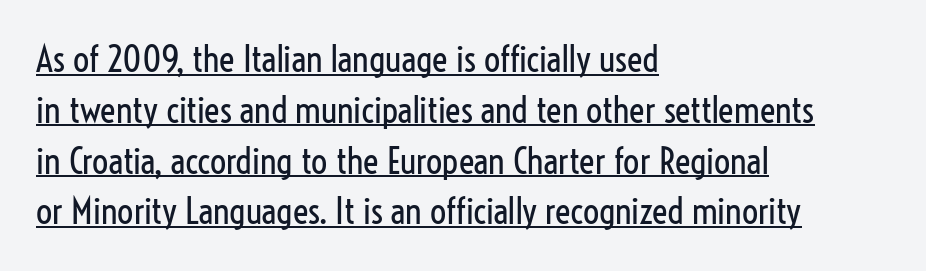
{"serif": "no", "italic": "no", "bold": "no", "weight": "regular", "width": "condensed", "stroke_contrast": "low", "x_height": "medium", "monospaced": "no", "underline": "yes", "align": "left", "line_spacing": "normal", "line_spacing_ratio": 1.41, "letter_spacing": "normal", "letter_spacing_em": 0.0, "glyph_px": 36}
